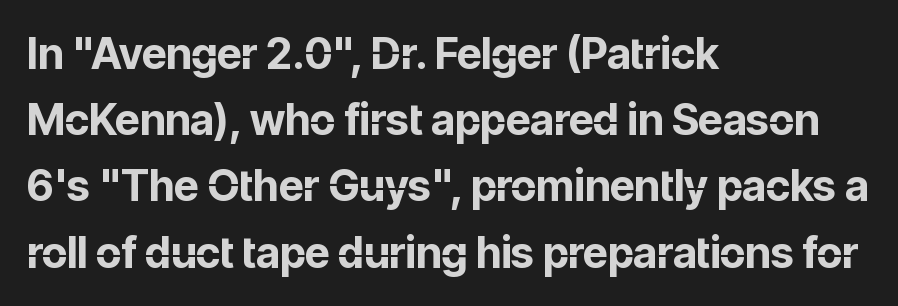
Q: Is the text bold? A: Yes.
Q: Is the text italic (slanted)? A: No, it is upright.
Q: Is the typeface a serif or a sans-serif typeface? A: Sans-serif.
Q: Is the text underlined? A: No.
Q: How is the paragraph aligned? A: Left-aligned.
Q: Is the spacing between letters normal or unusually wide? A: Normal.
Q: Is the spacing between lines tight, normal or loose? A: Normal.
Q: Width (condensed, normal, or wide)? A: Normal.
Q: Stroke contrast? A: Low.
Q: x-height? A: Medium.
Q: Monospaced? A: No.
